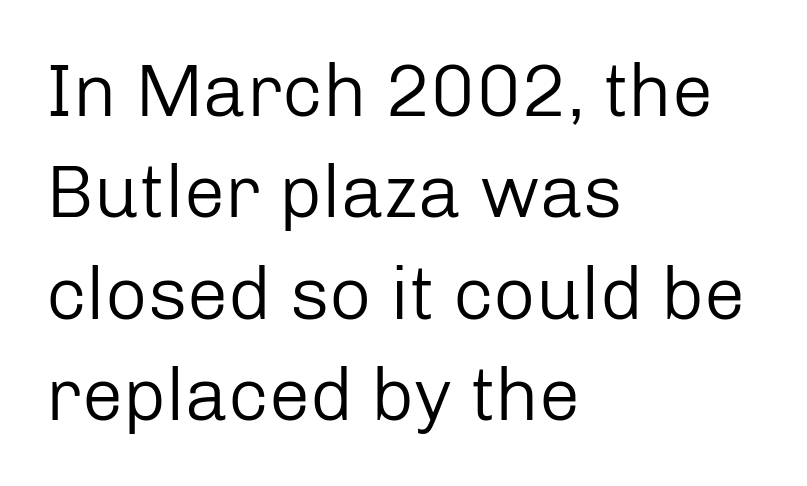
The image shows 74 px regular-weight sans-serif type, upright; set left-aligned, normal line spacing (1.37x), normal letter spacing, not underlined; low stroke contrast and a medium x-height.
